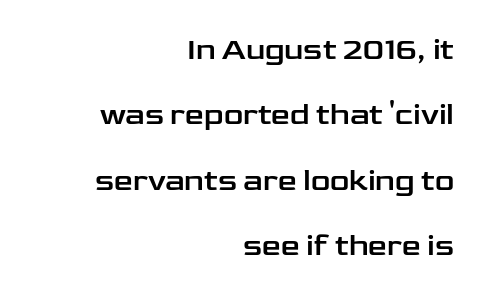
The image shows 30 px wide sans-serif type, upright; set right-aligned, loose line spacing (2.18x), normal letter spacing, not underlined; low stroke contrast and a medium x-height.
